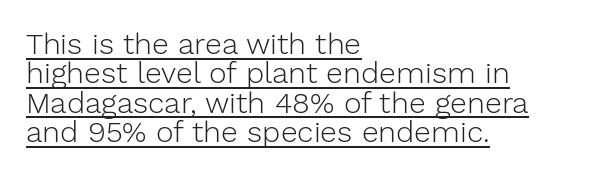
The image shows 30 px light sans-serif type, upright; set left-aligned, tight line spacing (0.98x), normal letter spacing, underlined; low stroke contrast and a medium x-height.
